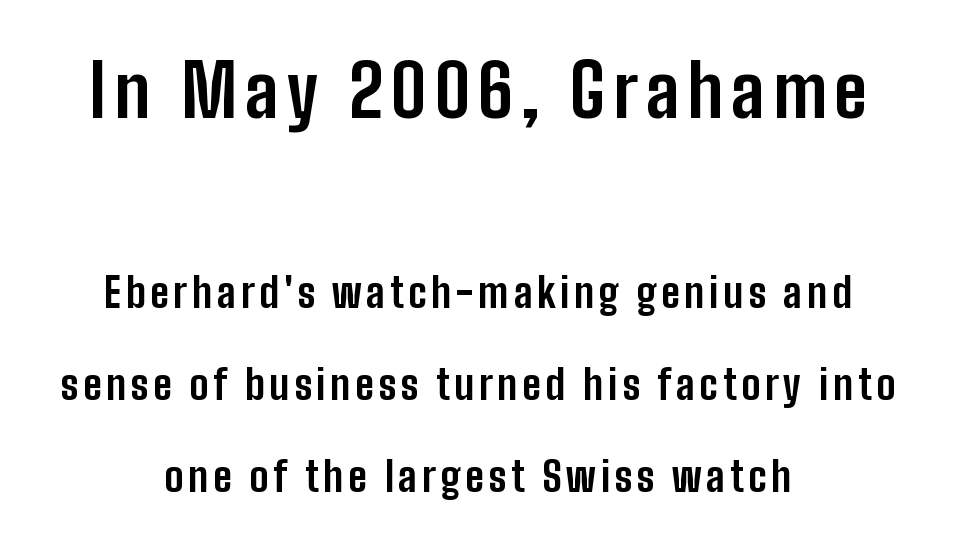
{"serif": "no", "italic": "no", "bold": "yes", "weight": "bold", "width": "condensed", "stroke_contrast": "low", "x_height": "medium", "monospaced": "no", "underline": "no", "align": "center", "line_spacing": "loose", "line_spacing_ratio": 2.25, "larger_block": "first", "size_ratio": 1.76, "glyph_px": 72}
